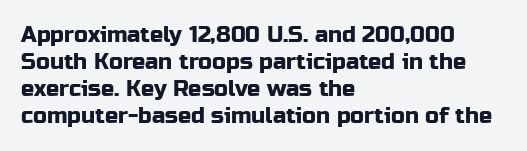
{"italic": "no", "underline": "no", "align": "left", "line_spacing_ratio": 1.22, "letter_spacing": "normal", "letter_spacing_em": 0.0, "glyph_px": 22}
